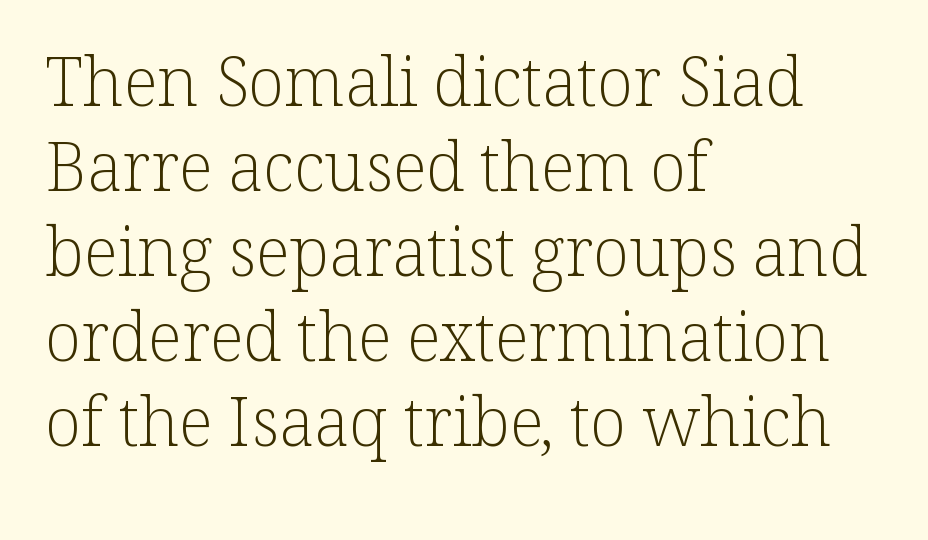
The passage shown is typed in a proportional face where columns would drift. This rendering features lettering with no underline. Stems here are at most as thick as an everyday book face. Serifs: yes, visible at the terminals of the letterforms. Reading down the block, your eye returns to a fixed left position each line. The rendering keeps characters at their native spacing.
